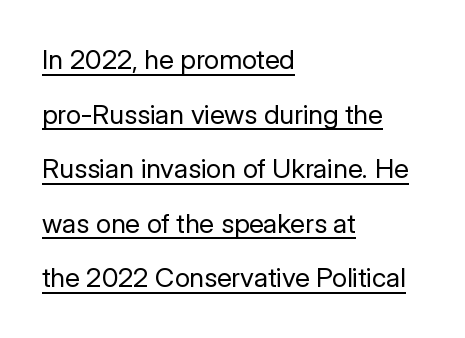
{"italic": "no", "bold": "no", "underline": "yes", "align": "left", "line_spacing": "loose", "line_spacing_ratio": 2.02, "letter_spacing": "normal", "letter_spacing_em": 0.0, "glyph_px": 27}
